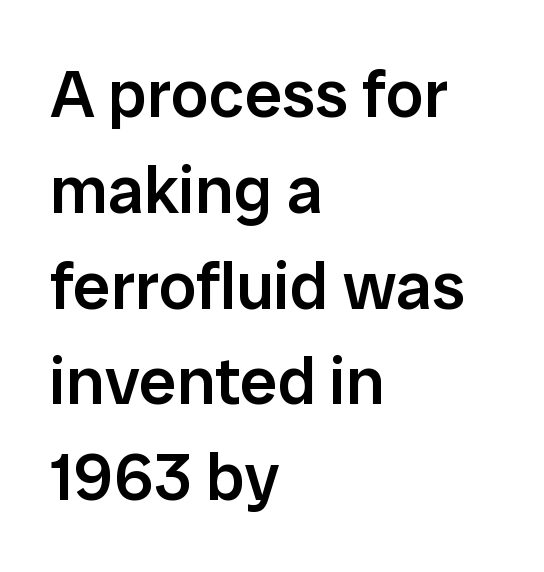
{"serif": "no", "italic": "no", "bold": "semi", "weight": "semibold", "width": "normal", "stroke_contrast": "low", "x_height": "medium", "monospaced": "no", "underline": "no", "align": "left", "line_spacing": "normal", "line_spacing_ratio": 1.43, "letter_spacing": "normal", "letter_spacing_em": 0.0, "glyph_px": 67}
